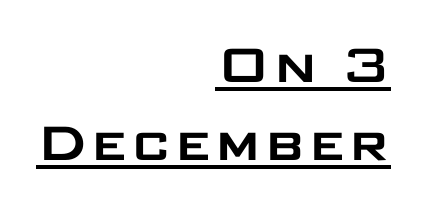
Q: Is the text italic (slanted)? A: No, it is upright.
Q: Is the typeface a serif or a sans-serif typeface? A: Sans-serif.
Q: Is the text underlined? A: Yes.
Q: How is the paragraph aligned? A: Right-aligned.
Q: Is the spacing between letters normal or unusually wide? A: Normal.
Q: Is the spacing between lines tight, normal or loose? A: Normal.
Q: Width (condensed, normal, or wide)? A: Wide.
Q: Stroke contrast? A: Low.
Q: x-height? A: Large.
Q: Monospaced? A: No.
